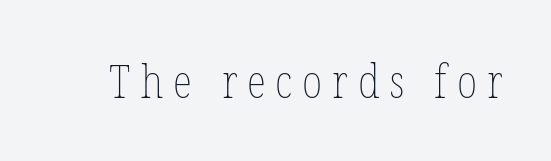
{"italic": "no", "bold": "no", "weight": "thin", "width": "condensed", "stroke_contrast": "low", "x_height": "medium", "monospaced": "no", "underline": "no", "letter_spacing": "wide", "letter_spacing_em": 0.22, "glyph_px": 45}
